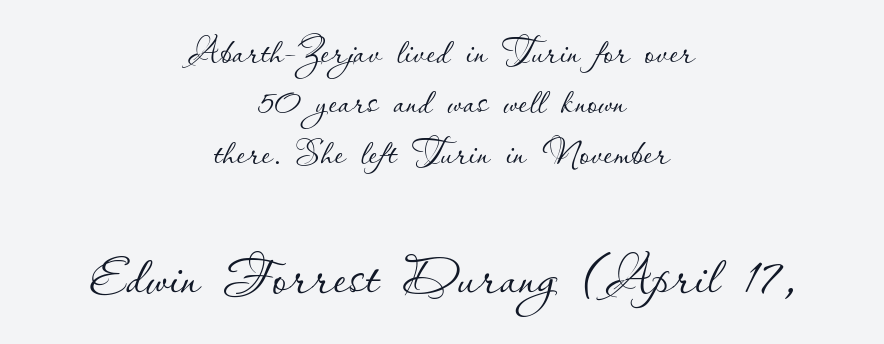
{"bold": "no", "weight": "thin", "width": "normal", "stroke_contrast": "low", "x_height": "small", "monospaced": "no", "underline": "no", "align": "center", "line_spacing": "tight", "line_spacing_ratio": 1.01, "letter_spacing": "normal", "letter_spacing_em": 0.0, "larger_block": "second", "size_ratio": 1.5, "glyph_px": 75}
